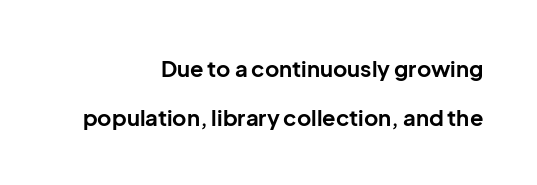
The image shows 22 px bold type, upright; set right-aligned, loose line spacing (2.21x), normal letter spacing, not underlined.
